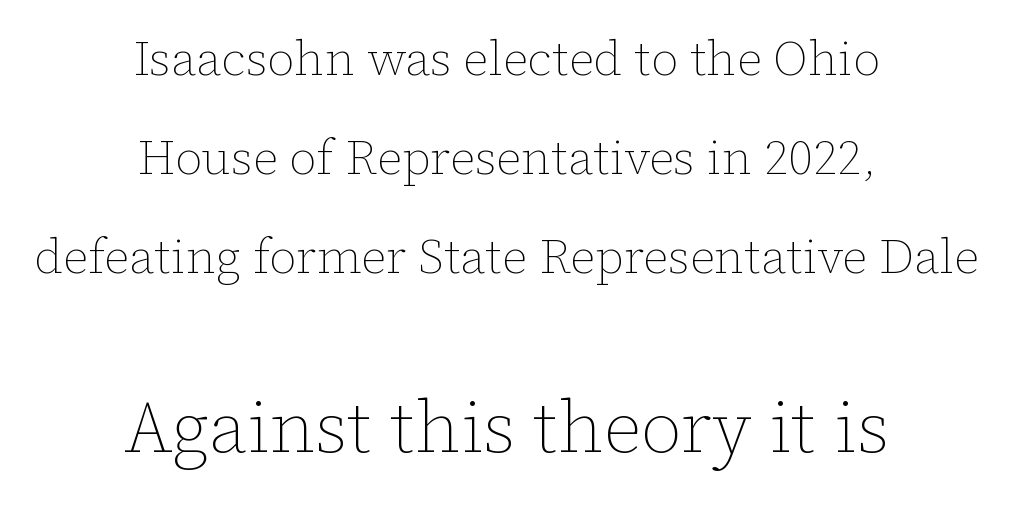
{"italic": "no", "bold": "no", "weight": "thin", "width": "normal", "stroke_contrast": "low", "x_height": "medium", "monospaced": "no", "underline": "no", "align": "center", "line_spacing": "loose", "line_spacing_ratio": 2.06, "letter_spacing": "normal", "letter_spacing_em": 0.0, "larger_block": "second", "size_ratio": 1.5, "glyph_px": 72}
